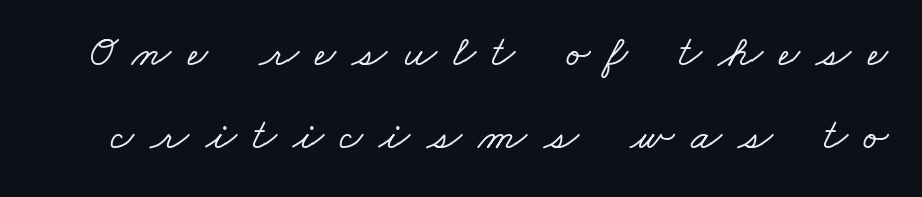
The image shows 45 px wide serif type; set line spacing 1.84x, unusually wide letter spacing (+0.37 em), not underlined; low stroke contrast and a small x-height.
